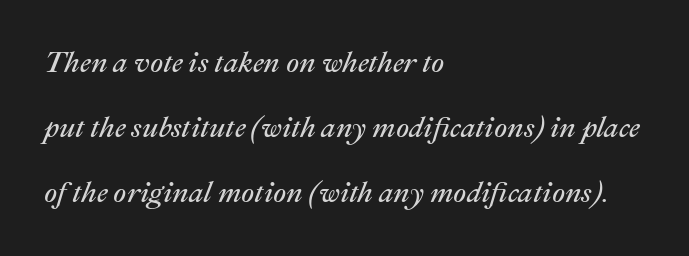
The image shows 29 px regular-weight type, italic (leaning right); set left-aligned, loose line spacing (2.25x), normal letter spacing, not underlined; medium stroke contrast and a medium x-height.
